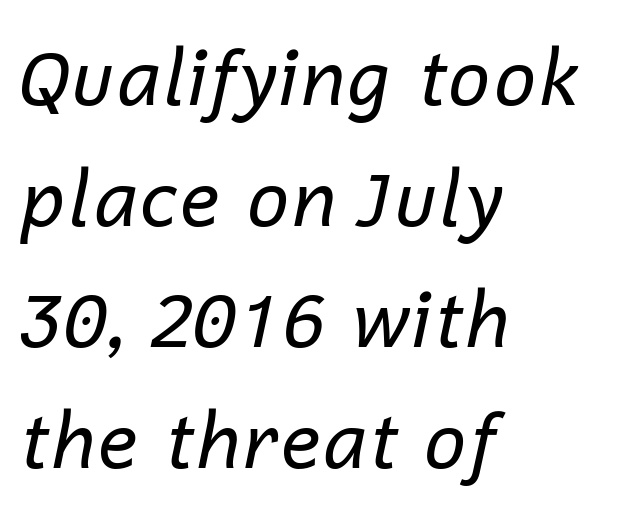
Think of a printed novel: that variable character pitch is what you see here. The font is comparable to plain body text, perhaps lighter. You can tell it's italic because the verticals aren't actually vertical. Default kerning and tracking; the words read as compact shapes. Interline gaps are of average width in this sample.
